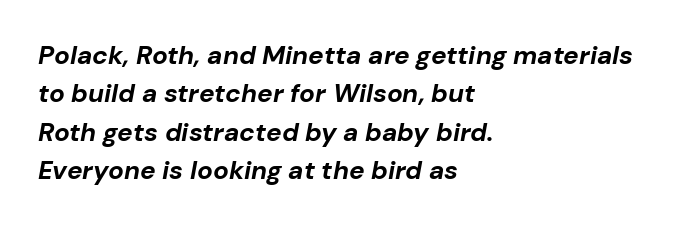
The image shows 26 px bold type, italic (leaning right); set left-aligned, normal line spacing (1.48x), normal letter spacing, not underlined.
